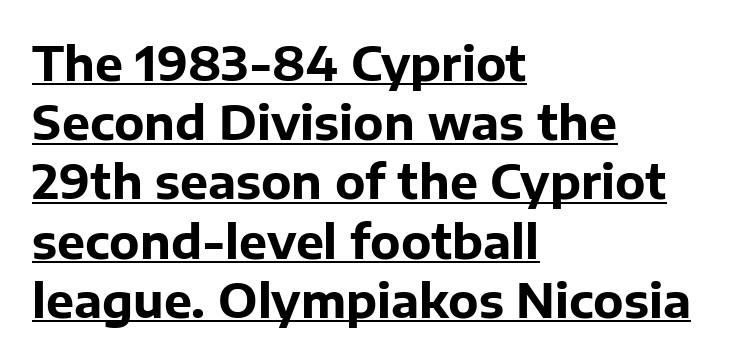
The image shows 47 px bold sans-serif type, upright; set left-aligned, normal line spacing (1.26x), normal letter spacing, underlined; low stroke contrast and a medium x-height.
